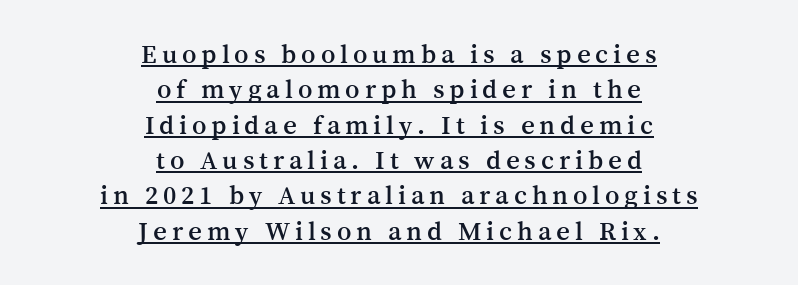
The compositor balanced each line on the midline. Glance below the letters and you will spot a drawn line. The lettering stays uniformly vertical, giving the passage a roman look. Leading matches the norm, producing a regular column.
